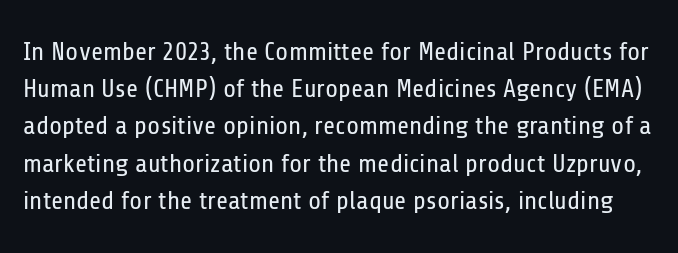
Q: Is the text bold? A: No.
Q: Is the text italic (slanted)? A: No, it is upright.
Q: Is the text underlined? A: No.
Q: Is the spacing between letters normal or unusually wide? A: Normal.
Q: Is the spacing between lines tight, normal or loose? A: Normal.
